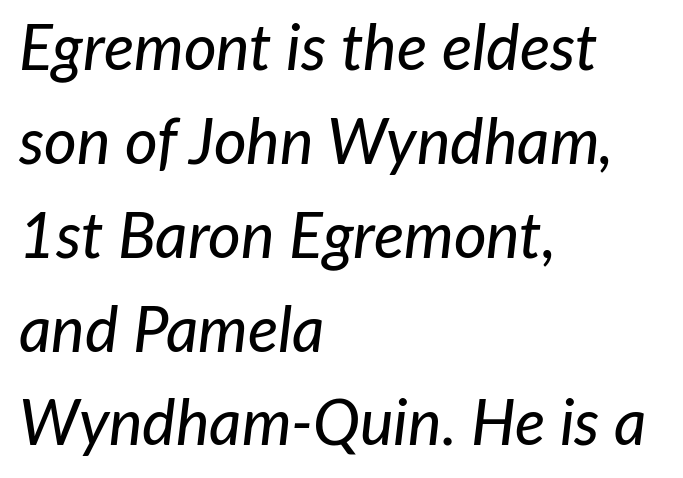
The image shows 63 px text type, italic (leaning right); set left-aligned, normal line spacing (1.49x), normal letter spacing, not underlined; low stroke contrast and a medium x-height.
